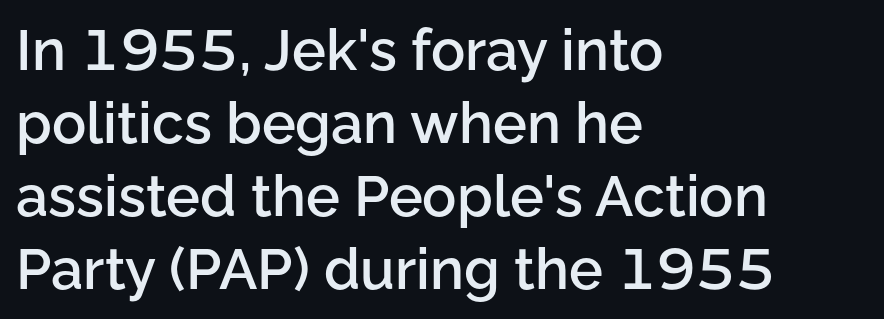
The paragraph has a hard left edge and a soft right edge. The space beneath each line is pristine and unruled. Words appear dense and cohesive because spacing is normal. This is the regular roman posture of the typeface.
